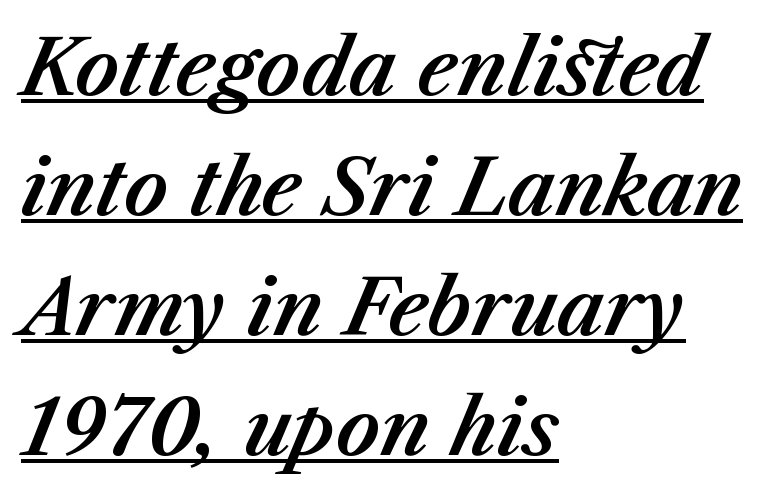
{"italic": "yes", "lean": "right", "slant_degrees": 23, "width": "normal", "stroke_contrast": "medium", "x_height": "medium", "monospaced": "no", "underline": "yes", "align": "left", "line_spacing": "normal", "line_spacing_ratio": 1.58, "letter_spacing": "normal", "letter_spacing_em": 0.0, "glyph_px": 76}
